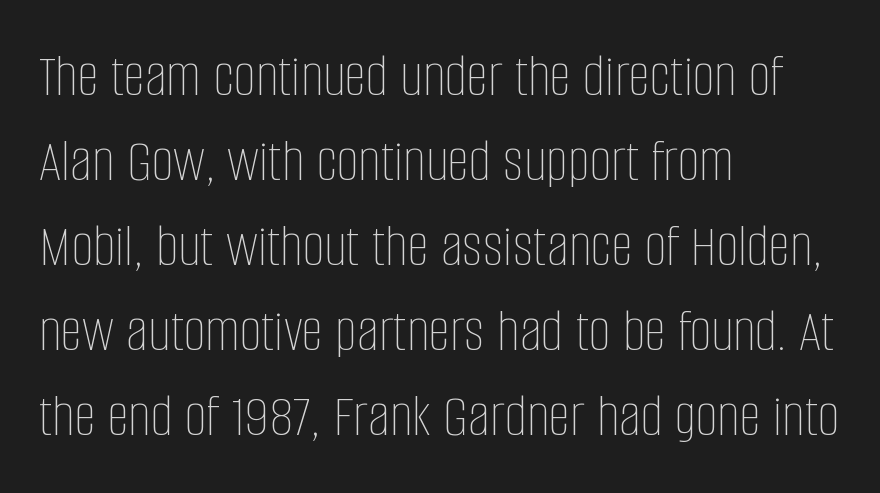
{"italic": "no", "bold": "no", "weight": "thin", "width": "condensed", "stroke_contrast": "low", "x_height": "large", "monospaced": "no", "underline": "no", "align": "left", "line_spacing": "normal", "line_spacing_ratio": 1.37, "letter_spacing": "normal", "letter_spacing_em": 0.0, "glyph_px": 62}
